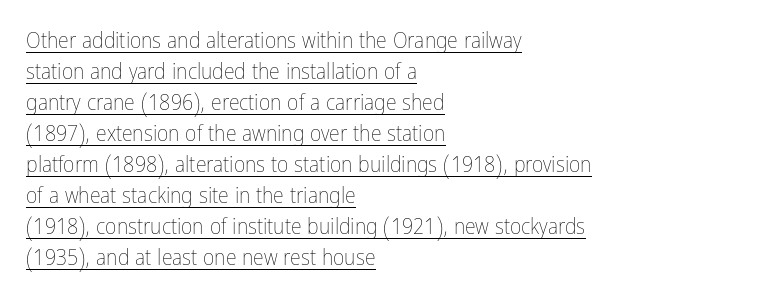
{"italic": "no", "bold": "no", "underline": "yes", "align": "left", "line_spacing": "normal", "line_spacing_ratio": 1.41, "letter_spacing": "normal", "letter_spacing_em": 0.0, "glyph_px": 22}
